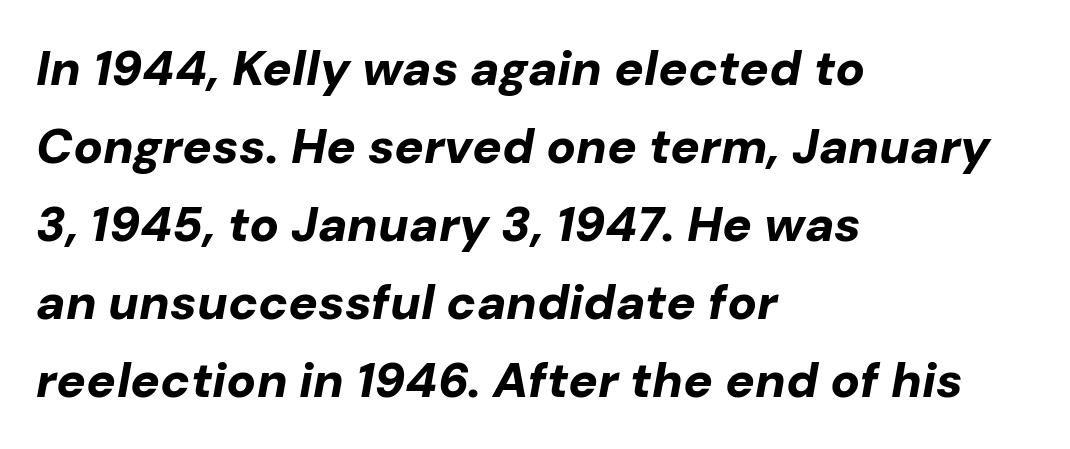
The image shows 49 px bold type, italic (leaning right); set left-aligned, normal line spacing (1.59x), normal letter spacing, not underlined; low stroke contrast and a medium x-height.
